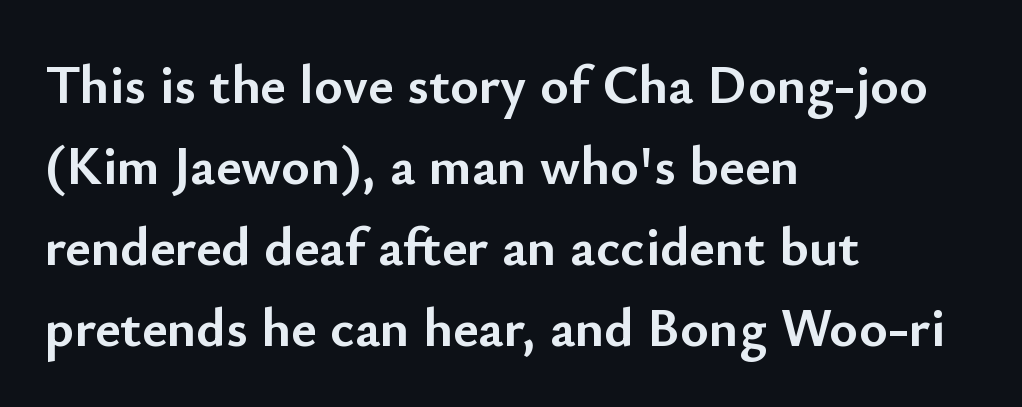
The image shows 55 px semibold sans-serif type, upright; set left-aligned, normal line spacing (1.47x), normal letter spacing, not underlined; low stroke contrast and a small x-height.
